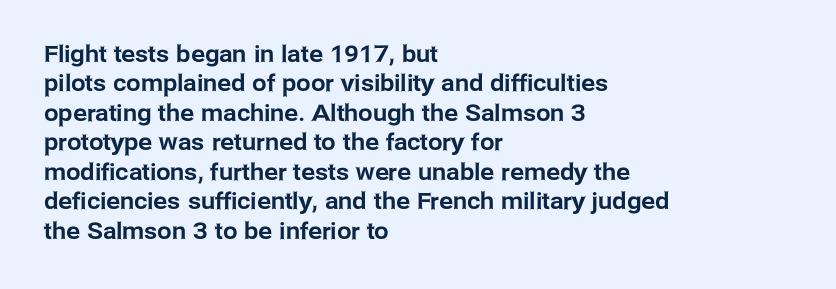
The image shows 23 px text type, upright; set left-aligned, normal line spacing (1.28x), normal letter spacing, not underlined.
